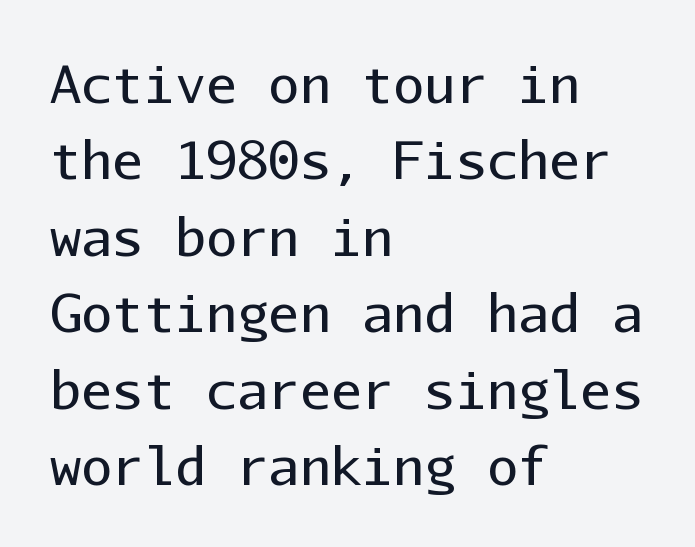
Q: Is the text bold? A: No.
Q: Is the text italic (slanted)? A: No, it is upright.
Q: Is the typeface a serif or a sans-serif typeface? A: Sans-serif.
Q: Is the text underlined? A: No.
Q: How is the paragraph aligned? A: Left-aligned.
Q: Is the spacing between letters normal or unusually wide? A: Normal.
Q: Is the spacing between lines tight, normal or loose? A: Normal.
Q: Width (condensed, normal, or wide)? A: Normal.
Q: Stroke contrast? A: Low.
Q: x-height? A: Medium.
Q: Monospaced? A: Yes.
